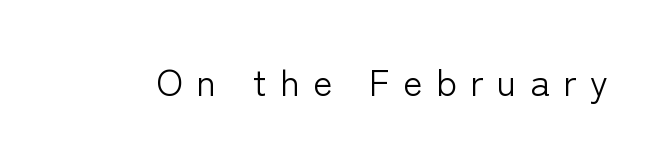
{"serif": "no", "italic": "no", "bold": "no", "weight": "light", "width": "normal", "stroke_contrast": "low", "x_height": "medium", "monospaced": "no", "underline": "no", "letter_spacing": "wide", "letter_spacing_em": 0.36, "glyph_px": 37}
